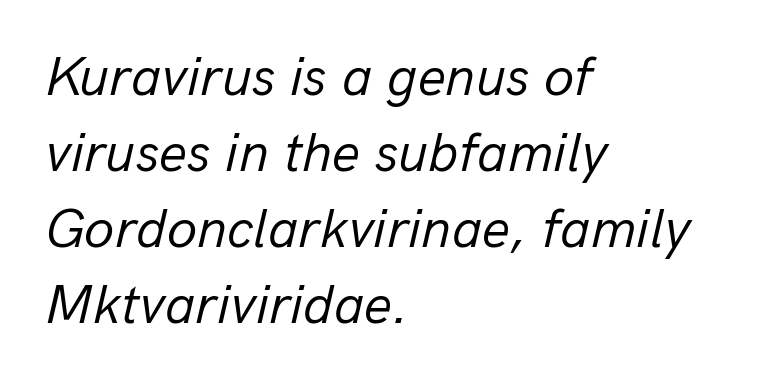
The typesetter chose a ragged-right arrangement here. The whole block is typeset with a tilt. The strip under each line holds only bare page. Letter spacing: default. Stems and bowls with no extra thickness — not bold. Horizontal bands of white between lines are of average thickness.
